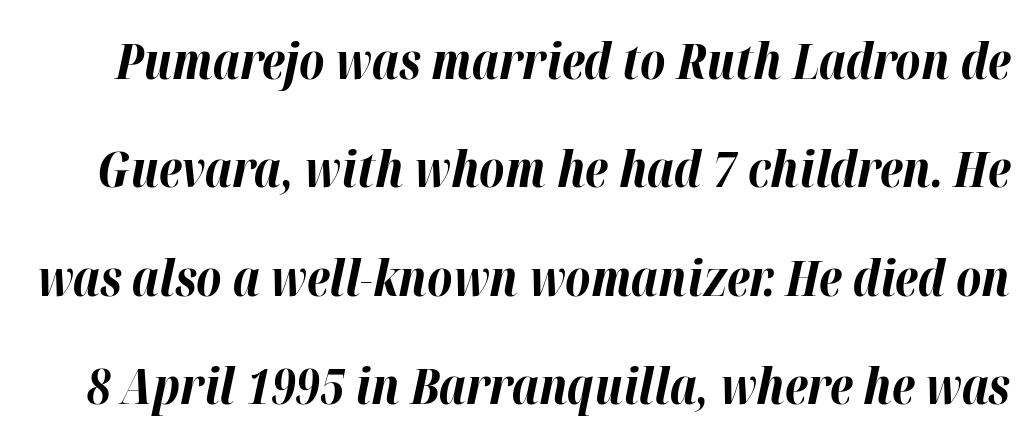
Q: Is the text bold? A: Yes.
Q: Is the text italic (slanted)? A: Yes, it leans right by about 12 degrees.
Q: Is the text underlined? A: No.
Q: Is the spacing between letters normal or unusually wide? A: Normal.
Q: Is the spacing between lines tight, normal or loose? A: Loose.
Q: Width (condensed, normal, or wide)? A: Normal.
Q: Stroke contrast? A: High.
Q: x-height? A: Medium.
Q: Monospaced? A: No.
